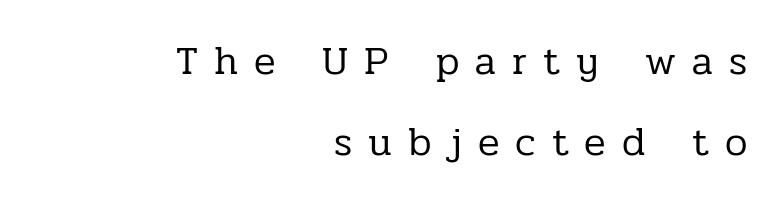
The passage shown is typed in a proportional face where columns would drift. The designer went with a serif here, giving each stem small feet. A typesetter would call this heavily tracked-out type. Interline gaps are noticeably wide in this sample. Weight: regular or lighter. Leftover space on each line is placed entirely before the opening word.
